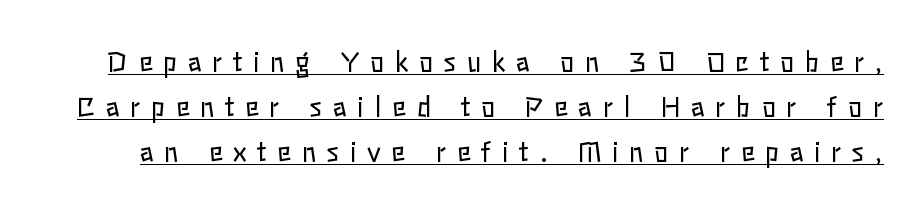
Q: Is the text bold? A: No.
Q: Is the text italic (slanted)? A: No, it is upright.
Q: Is the text underlined? A: Yes.
Q: Is the spacing between letters normal or unusually wide? A: Unusually wide.
